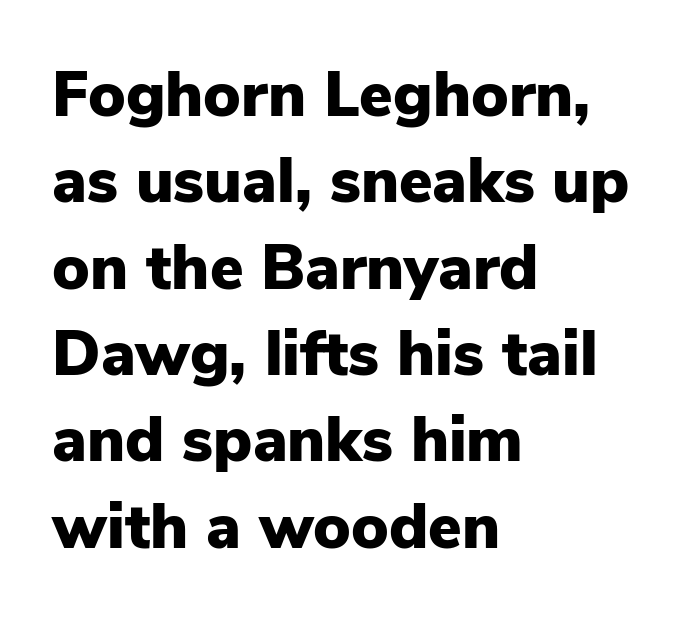
The image shows 63 px heavy sans-serif type, upright; set left-aligned, normal line spacing (1.37x), normal letter spacing, not underlined; low stroke contrast and a medium x-height.
